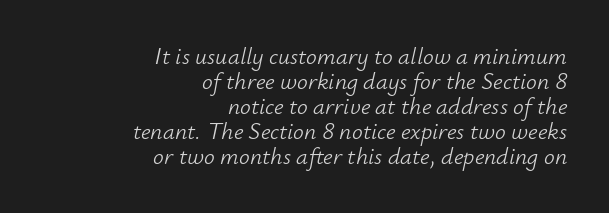
{"italic": "yes", "lean": "right", "slant_degrees": 12, "bold": "no", "underline": "no", "align": "right", "line_spacing": "tight", "line_spacing_ratio": 1.04, "letter_spacing": "normal", "letter_spacing_em": 0.0, "glyph_px": 24}
